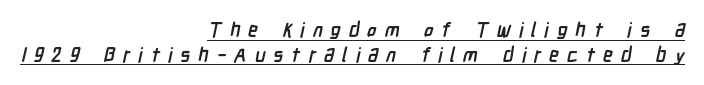
Like a heading marked for emphasis, these lines bear an underscore. Loose tracking; the words dissolve into strings of separated letters. The lines are quadded right. Emphasis by weight is at full strength: bold.
